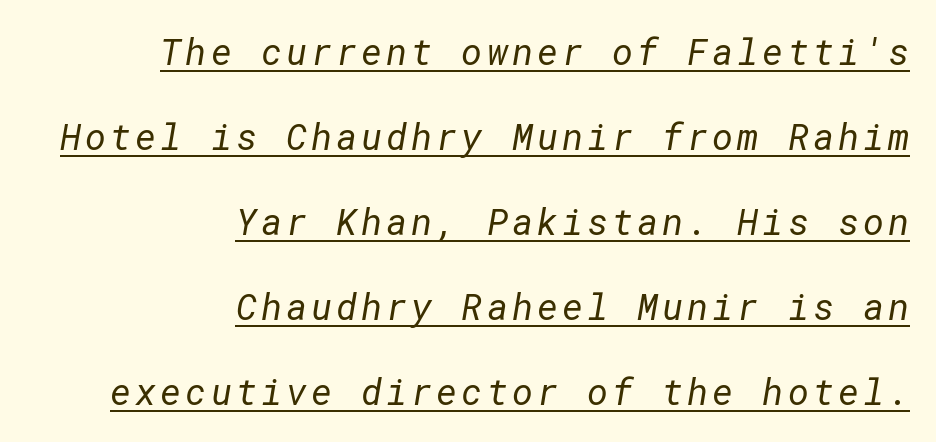
Every row of glyphs terminates at an identical x-position on the right. Are there feet on the stems? There aren't — it's a sans. Does a line run under the words? Yes, clearly. Think standard paragraph weight, or any step lighter than that. Quick note: interline space is abundant.
